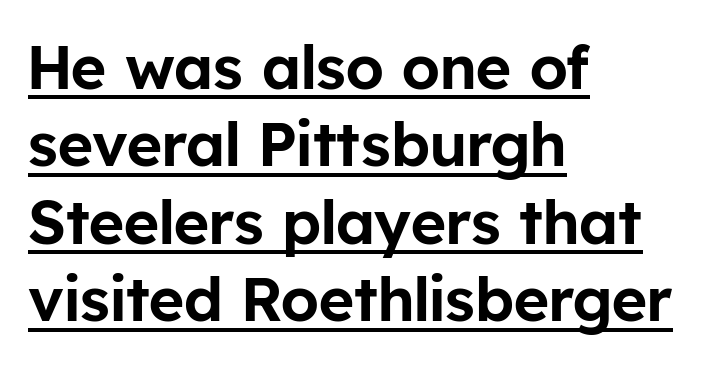
The rendering keeps characters at their native spacing. The text block is weighted toward the left margin, trailing off unevenly rightward. Designer's note — italics off, roman on. This sample has the flowing, uneven cadence of proportional lettering.
